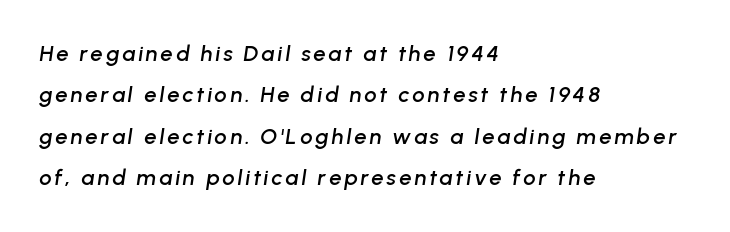
Q: Is the text italic (slanted)? A: Yes, it leans right by about 8 degrees.
Q: Is the text underlined? A: No.
Q: How is the paragraph aligned? A: Left-aligned.
